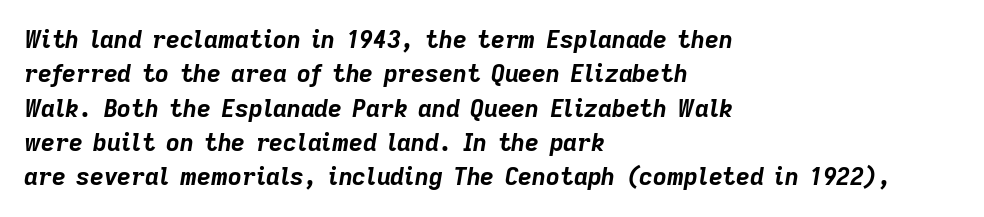
{"italic": "yes", "lean": "right", "slant_degrees": 9, "bold": "yes", "underline": "no", "align": "left", "line_spacing": "normal", "line_spacing_ratio": 1.43, "letter_spacing": "normal", "letter_spacing_em": 0.0, "glyph_px": 24}
